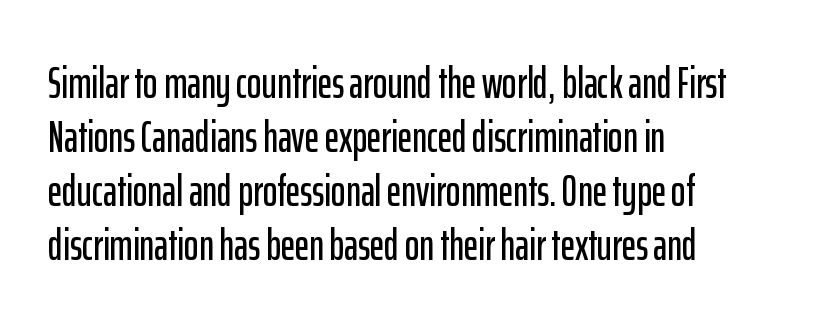
{"serif": "no", "italic": "no", "width": "condensed", "stroke_contrast": "low", "x_height": "medium", "monospaced": "no", "underline": "no", "align": "left", "line_spacing_ratio": 1.23, "letter_spacing": "normal", "letter_spacing_em": 0.0, "glyph_px": 44}
